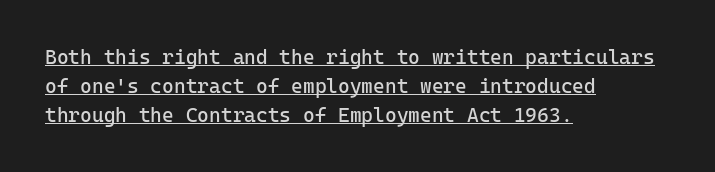
The image shows 20 px text type, upright; set left-aligned, normal line spacing (1.45x), normal letter spacing, underlined.
